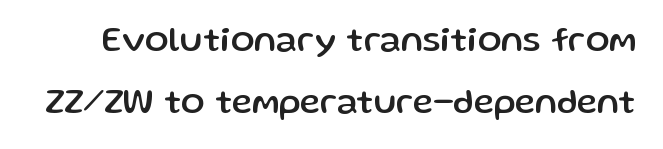
{"serif": "no", "italic": "no", "width": "normal", "stroke_contrast": "low", "x_height": "medium", "monospaced": "no", "underline": "no", "line_spacing_ratio": 1.78, "letter_spacing": "normal", "letter_spacing_em": 0.0, "glyph_px": 35}
